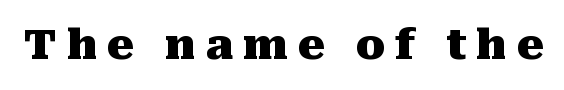
Q: Is the text bold? A: Yes.
Q: Is the text italic (slanted)? A: No, it is upright.
Q: Is the typeface a serif or a sans-serif typeface? A: Serif.
Q: Is the text underlined? A: No.
Q: Is the spacing between letters normal or unusually wide? A: Unusually wide.
Q: Width (condensed, normal, or wide)? A: Normal.
Q: Stroke contrast? A: Medium.
Q: x-height? A: Medium.
Q: Monospaced? A: No.
